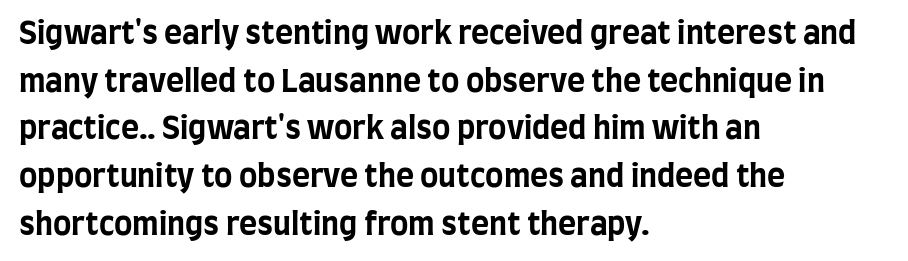
All the whitespace from short lines collects on the right. The gaps between neighbouring characters are ordinary and unremarkable. The axis of the letterforms is exactly vertical. Unmarked baselines from the first word to the last.
